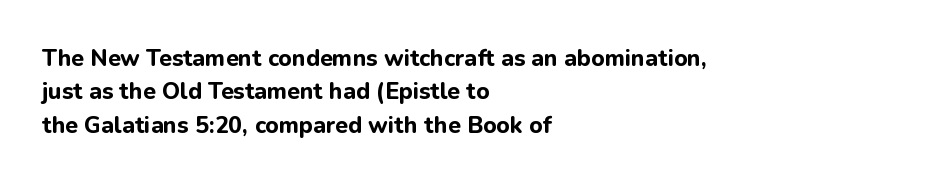
Q: Is the text bold? A: Yes.
Q: Is the text italic (slanted)? A: No, it is upright.
Q: Is the text underlined? A: No.
Q: How is the paragraph aligned? A: Left-aligned.
Q: Is the spacing between letters normal or unusually wide? A: Normal.
Q: Is the spacing between lines tight, normal or loose? A: Normal.
